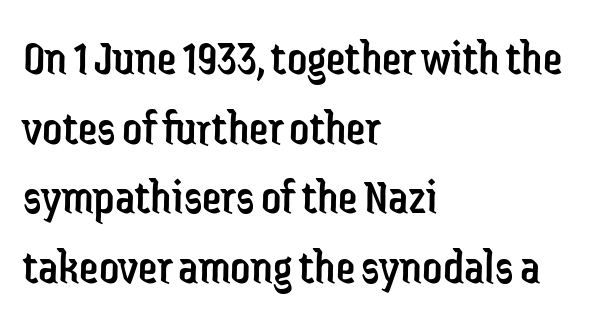
Q: Is the text bold? A: No.
Q: Is the text italic (slanted)? A: No, it is upright.
Q: Is the typeface a serif or a sans-serif typeface? A: Sans-serif.
Q: Is the text underlined? A: No.
Q: How is the paragraph aligned? A: Left-aligned.
Q: Is the spacing between letters normal or unusually wide? A: Normal.
Q: Is the spacing between lines tight, normal or loose? A: Normal.
Q: Width (condensed, normal, or wide)? A: Condensed.
Q: Stroke contrast? A: Low.
Q: x-height? A: Medium.
Q: Monospaced? A: No.
